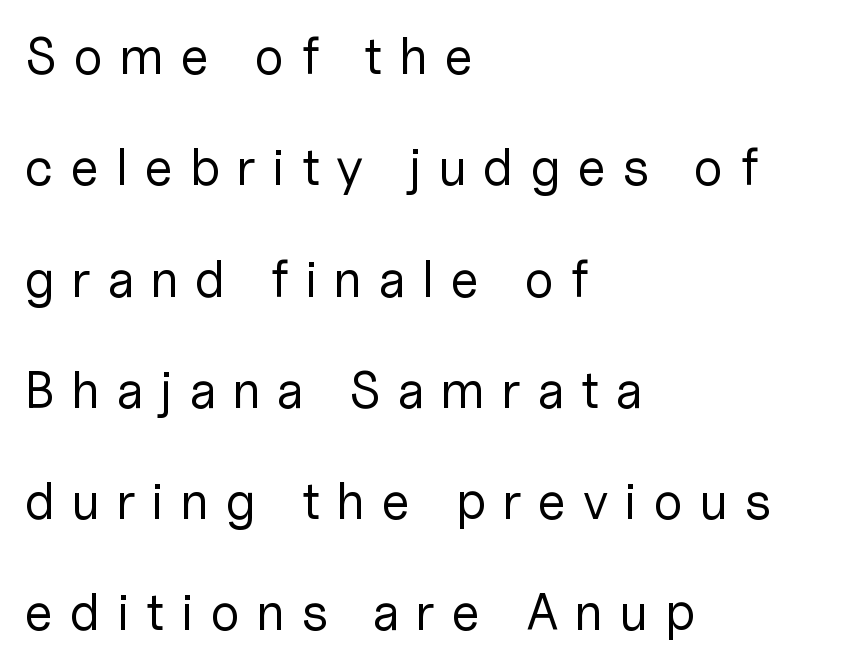
Q: Is the text bold? A: No.
Q: Is the text italic (slanted)? A: No, it is upright.
Q: Is the typeface a serif or a sans-serif typeface? A: Sans-serif.
Q: Is the text underlined? A: No.
Q: How is the paragraph aligned? A: Left-aligned.
Q: Is the spacing between letters normal or unusually wide? A: Unusually wide.
Q: Is the spacing between lines tight, normal or loose? A: Loose.
Q: Width (condensed, normal, or wide)? A: Normal.
Q: Stroke contrast? A: Low.
Q: x-height? A: Medium.
Q: Monospaced? A: No.
